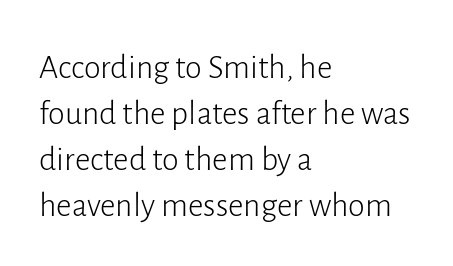
This sample is left-justified, so line endings fall wherever the words run out. Students, observe: this is what conventionally led text looks like. Bold? No — there's no thickening of the strokes. Beneath every word, the page is bare. You can tell it's not italic because the verticals are truly vertical. Tracking value appears to be zero — textbook default spacing.
